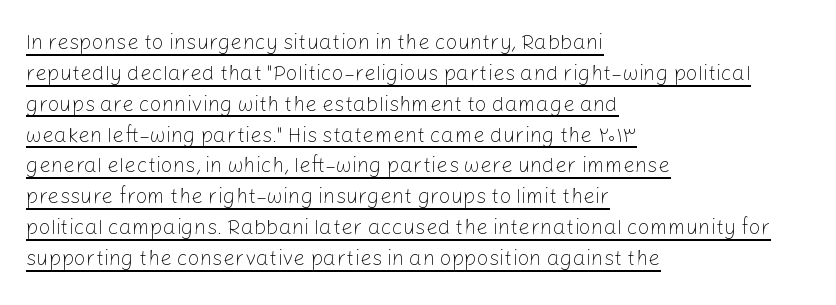
Q: Is the text bold? A: No.
Q: Is the text italic (slanted)? A: No, it is upright.
Q: Is the text underlined? A: Yes.
Q: How is the paragraph aligned? A: Left-aligned.
Q: Is the spacing between letters normal or unusually wide? A: Normal.
Q: Is the spacing between lines tight, normal or loose? A: Normal.
